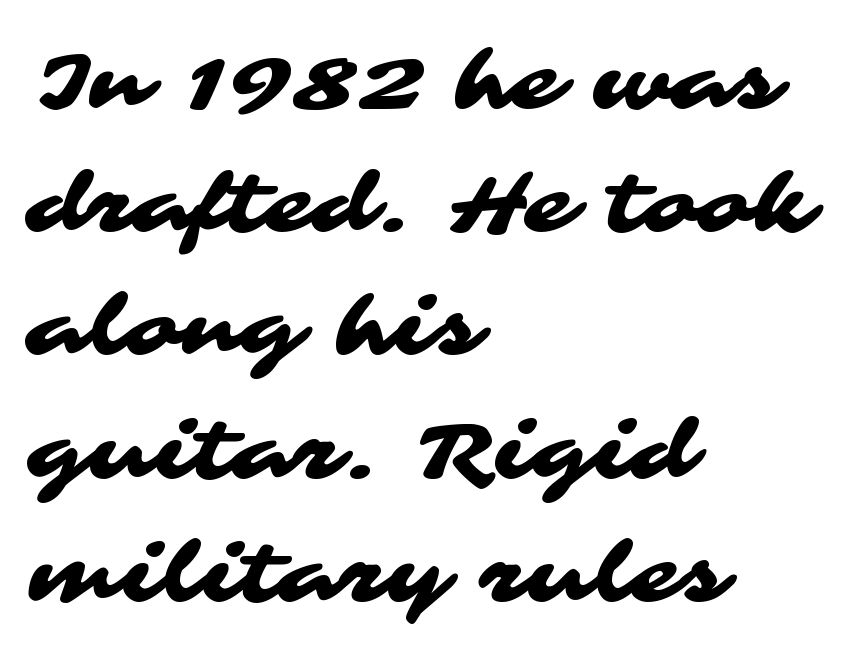
{"serif": "no", "width": "wide", "stroke_contrast": "medium", "x_height": "medium", "monospaced": "no", "underline": "no", "align": "left", "line_spacing": "normal", "line_spacing_ratio": 1.54, "letter_spacing": "normal", "letter_spacing_em": 0.0, "glyph_px": 80}
